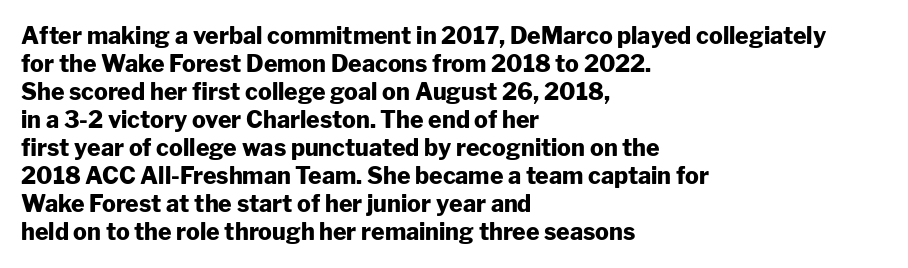
Look at the stroke-to-counter ratio: heavy, a bold. Ordinary non-slanted type is in use. The baseline area is clear. The setting favours the left margin, as ordinary paragraphs usually do. Look at the tracking — it's just the regular setting, nothing added.
